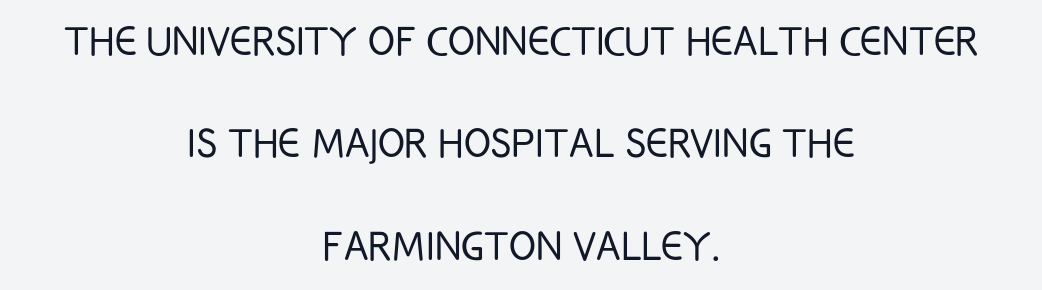
Q: Is the text bold? A: No.
Q: Is the text italic (slanted)? A: No, it is upright.
Q: Is the typeface a serif or a sans-serif typeface? A: Sans-serif.
Q: Is the text underlined? A: No.
Q: How is the paragraph aligned? A: Centered.
Q: Is the spacing between letters normal or unusually wide? A: Normal.
Q: Is the spacing between lines tight, normal or loose? A: Loose.
Q: Width (condensed, normal, or wide)? A: Condensed.
Q: Stroke contrast? A: Low.
Q: x-height? A: Large.
Q: Monospaced? A: No.
